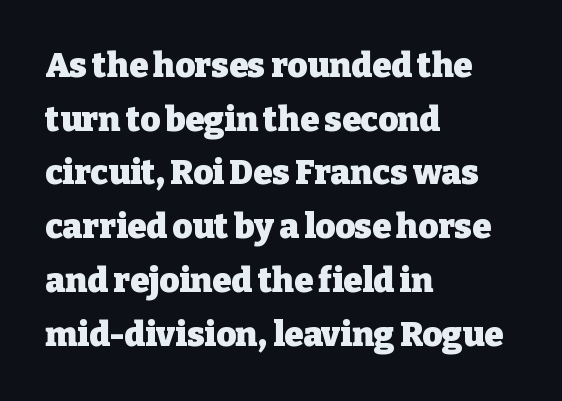
Caption: standard tracking, unaltered. Bold? Absolutely — the strokes are thick and heavy. These lines sit exactly where default settings would place them. A typesetter would label this face a serif. Each row of text sits above clean, open space.
